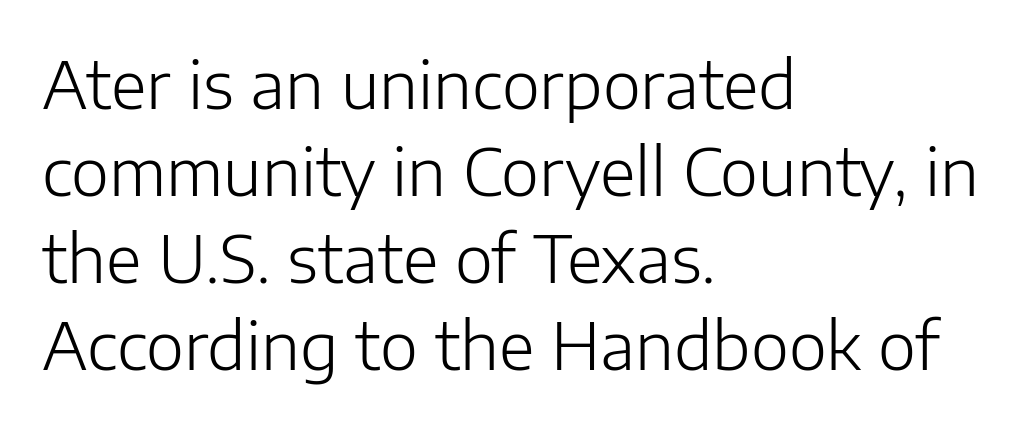
The image shows 65 px light sans-serif type, upright; set left-aligned, normal line spacing (1.34x), normal letter spacing, not underlined; low stroke contrast and a medium x-height.
